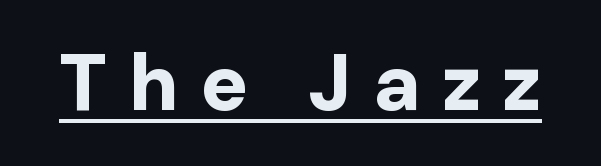
The image shows 79 px bold sans-serif type, upright; set unusually wide letter spacing (+0.27 em), underlined; low stroke contrast and a medium x-height.
